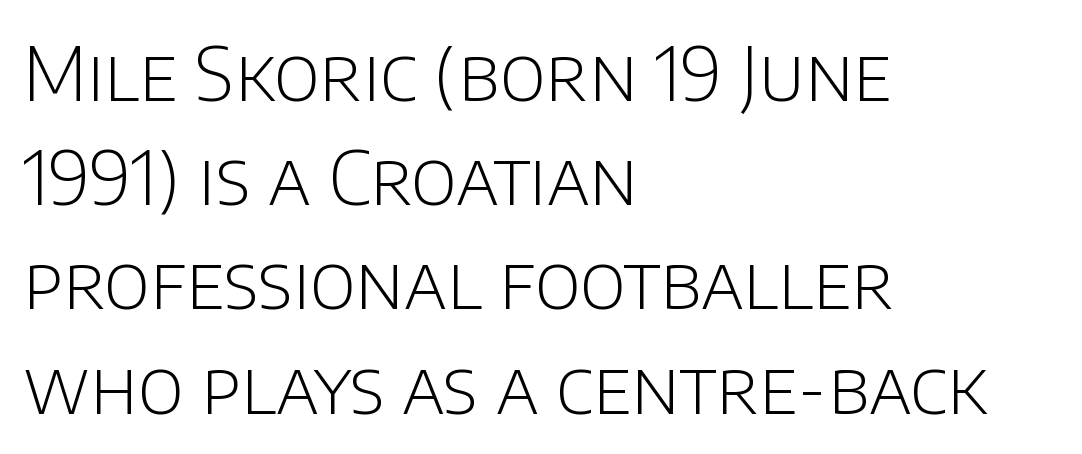
The image shows 75 px light sans-serif type, upright; set left-aligned, normal line spacing (1.39x), normal letter spacing, not underlined; low stroke contrast and a large x-height.
